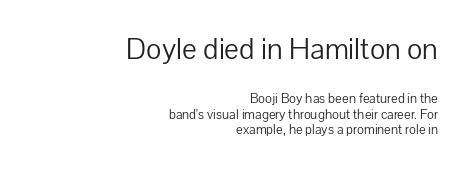
Q: Is the text bold? A: No.
Q: Is the text italic (slanted)? A: No, it is upright.
Q: Is the typeface a serif or a sans-serif typeface? A: Sans-serif.
Q: Is the text underlined? A: No.
Q: How is the paragraph aligned? A: Right-aligned.
Q: Is the spacing between letters normal or unusually wide? A: Normal.
Q: Is the spacing between lines tight, normal or loose? A: Tight.
Q: Which block of text is set in a larger size, the first (top) or the second (bottom)? A: The first (top) one.
Q: Width (condensed, normal, or wide)? A: Normal.
Q: Stroke contrast? A: Low.
Q: x-height? A: Medium.
Q: Monospaced? A: No.
